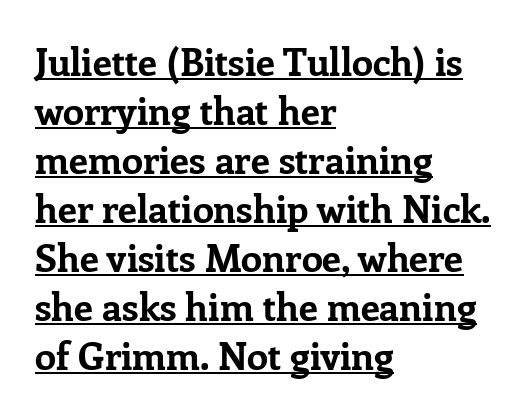
The paragraph shown leans on its left margin. This is serif lettering, the kind often seen in printed books. Vertical strokes here are truly vertical. Underline: present.
